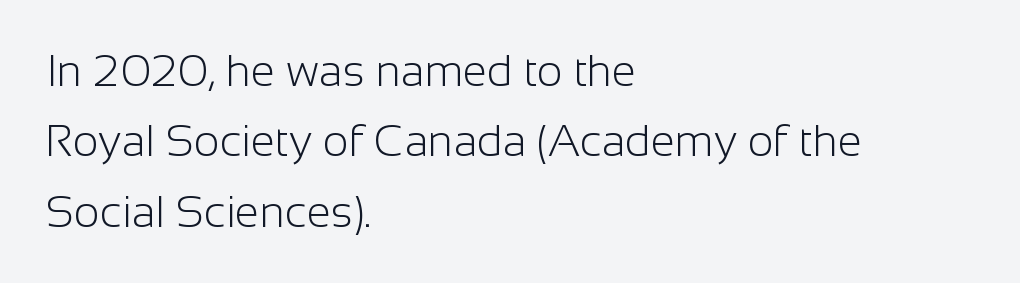
The image shows 44 px light sans-serif type, upright; set left-aligned, normal line spacing (1.6x), normal letter spacing, not underlined; low stroke contrast and a medium x-height.
